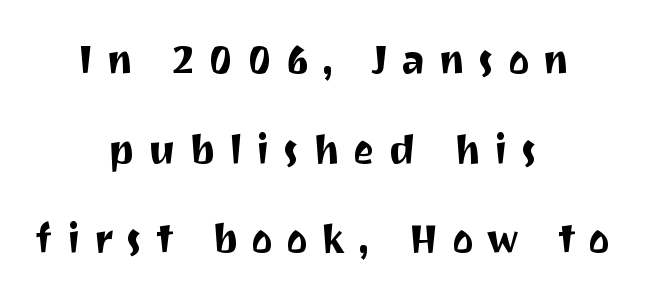
{"serif": "no", "italic": "no", "width": "normal", "stroke_contrast": "medium", "x_height": "medium", "monospaced": "no", "underline": "no", "align": "center", "line_spacing": "loose", "line_spacing_ratio": 2.24, "letter_spacing": "wide", "letter_spacing_em": 0.33, "glyph_px": 40}
